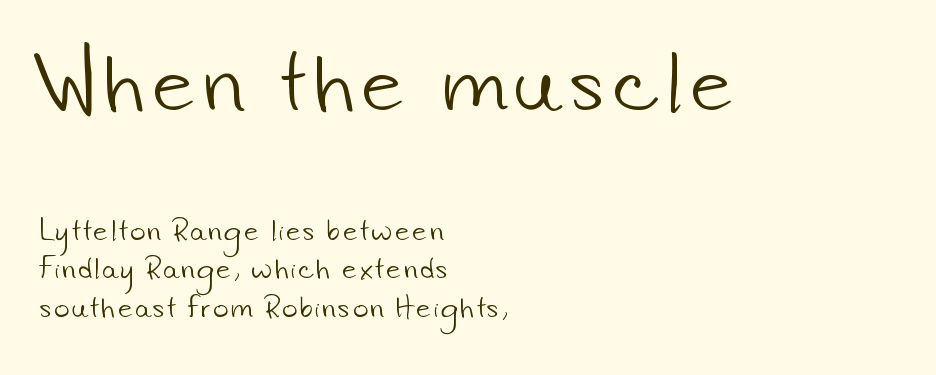
Caption: upper text group enlarged, lower text group reduced. Only glyphs here, with clear space below each row. This sample keeps an unexceptional amount of space between lines. The passage shown is not bold in any degree. Notice how the passage keeps a crisp vertical edge on the left only.
